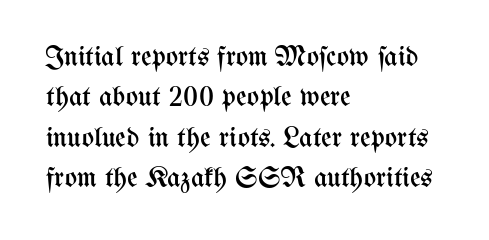
The image shows 29 px regular-weight, condensed type, upright; set left-aligned, normal line spacing (1.39x), normal letter spacing, not underlined; medium stroke contrast and a medium x-height.
